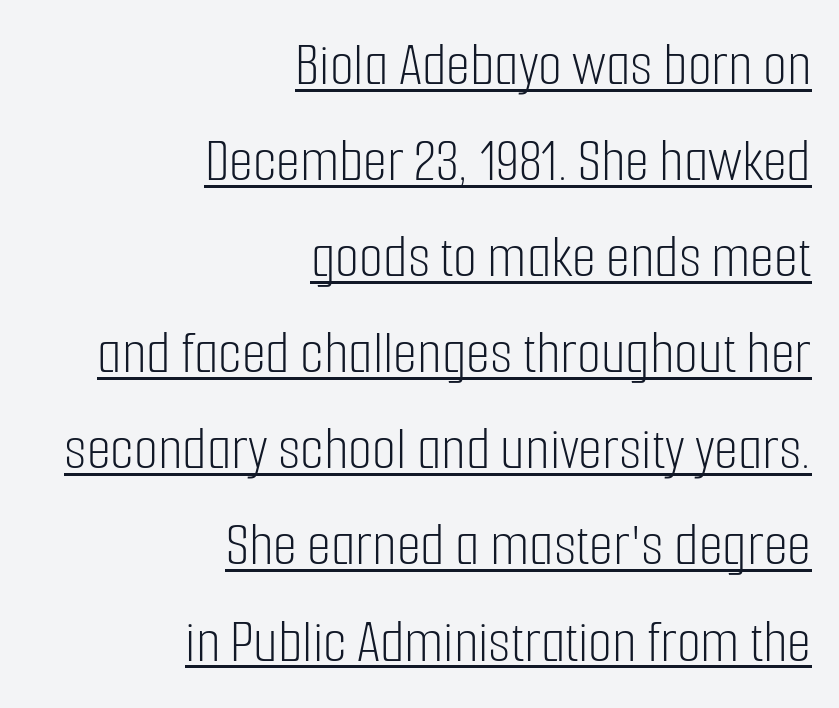
{"serif": "no", "italic": "no", "bold": "no", "weight": "light", "width": "condensed", "stroke_contrast": "low", "x_height": "medium", "monospaced": "no", "underline": "yes", "align": "right", "line_spacing": "normal", "line_spacing_ratio": 1.55, "letter_spacing": "normal", "letter_spacing_em": 0.0, "glyph_px": 62}
